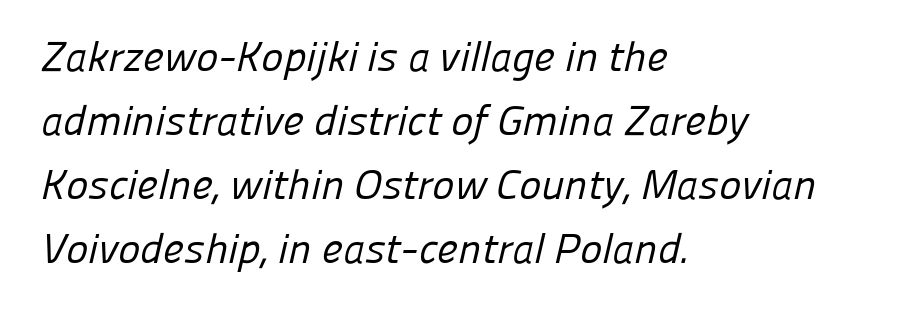
{"serif": "no", "bold": "no", "weight": "regular", "width": "normal", "stroke_contrast": "low", "x_height": "medium", "monospaced": "no", "underline": "no", "align": "left", "line_spacing": "normal", "line_spacing_ratio": 1.52, "letter_spacing": "normal", "letter_spacing_em": 0.0, "glyph_px": 42}
